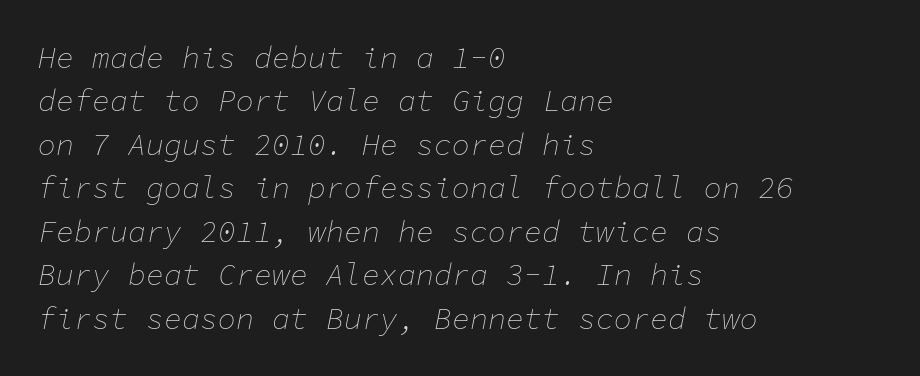
The image shows 30 px thin type, italic (leaning right), monospaced; set left-aligned, normal line spacing (1.45x), normal letter spacing, not underlined; low stroke contrast and a medium x-height.
